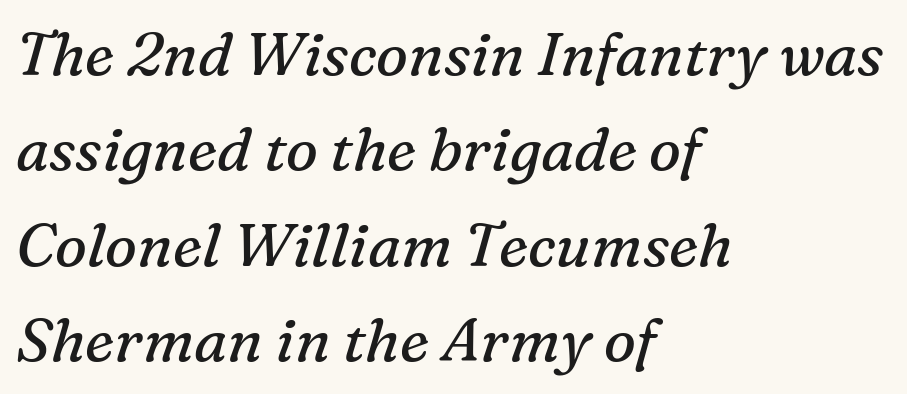
One-word summary of the alignment: left. Tall strokes in this sample are angled rather than plumb. These lines are rendered in a variable-pitch font. Think standard paragraph weight, or any step lighter than that. The space directly below the letters is spotless.
